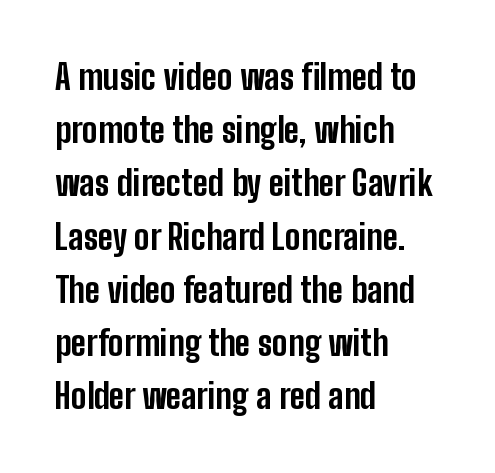
{"serif": "no", "italic": "no", "bold": "yes", "weight": "bold", "width": "condensed", "stroke_contrast": "low", "x_height": "medium", "monospaced": "no", "underline": "no", "align": "left", "line_spacing": "normal", "line_spacing_ratio": 1.52, "letter_spacing": "normal", "letter_spacing_em": 0.0, "glyph_px": 35}
